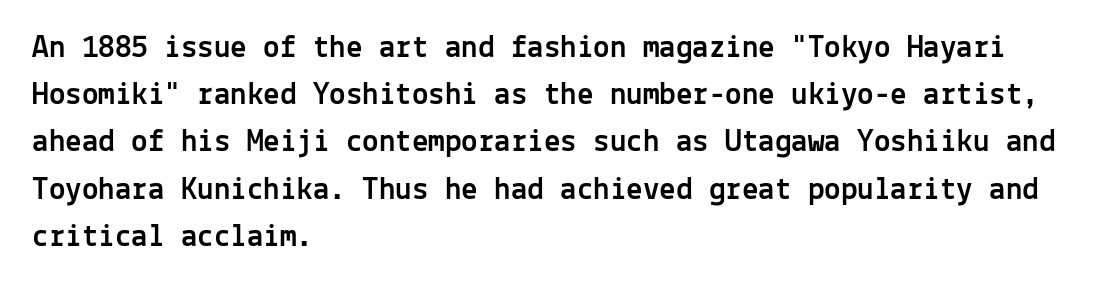
The image shows 33 px sans-serif type, upright, monospaced; set left-aligned, normal line spacing (1.43x), normal letter spacing, not underlined; a medium x-height.
